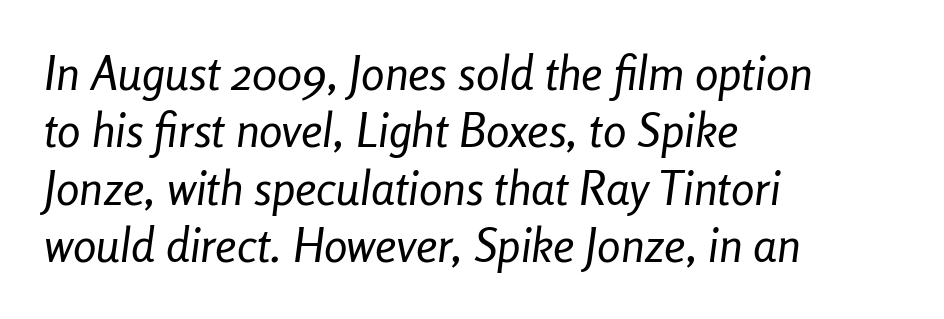
The image shows 47 px regular-weight, condensed type, italic (leaning right); set left-aligned, line spacing 1.22x, normal letter spacing, not underlined; low stroke contrast and a medium x-height.
